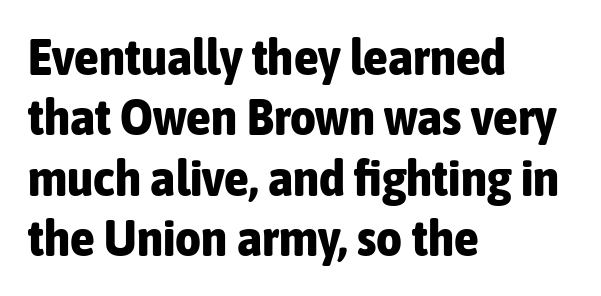
Layout note: lines flush left. Glance below the letters and you will spot only blank space. Notice how the stems are strictly vertical — no italics here. The rendering uses natural spacing where letterforms have individual widths. The letters sit at their default tracking, neither squeezed nor spread. Stroke terminals: plain, sans-serif.
